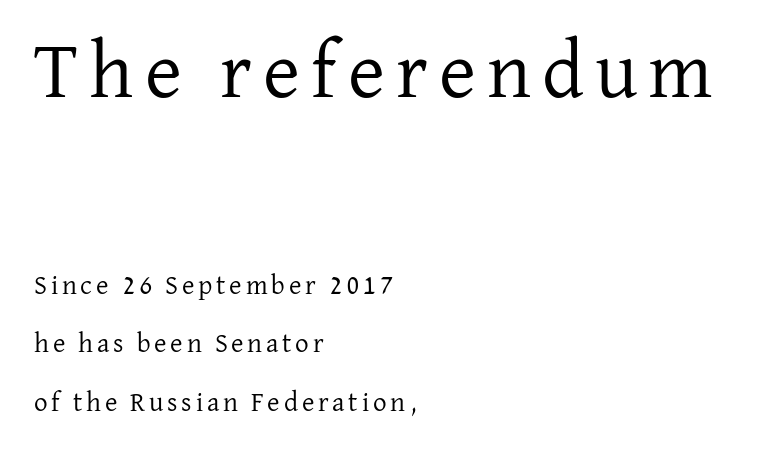
The image shows 80 px regular-weight serif type, upright; set left-aligned, loose line spacing (2.17x), not underlined; the first (top) block is 2.96x larger; low stroke contrast and a medium x-height.
